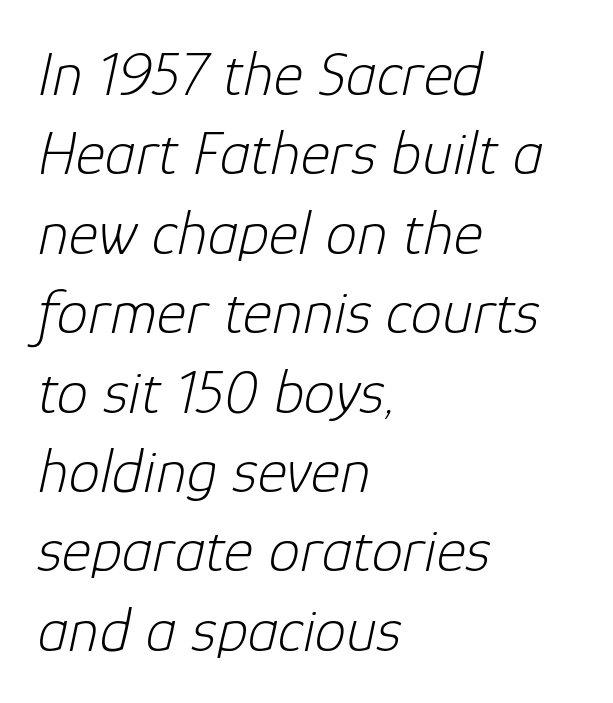
Each row of text sits above clean, open space. Weight: regular or lighter. Compared with typical paragraphs, the rows here are spaced about the same. Reading down the block, your eye returns to a fixed left position each line. Each word holds together tightly as a unit, with standard inter-letter gaps. An italicized treatment has been applied to the whole sample.
